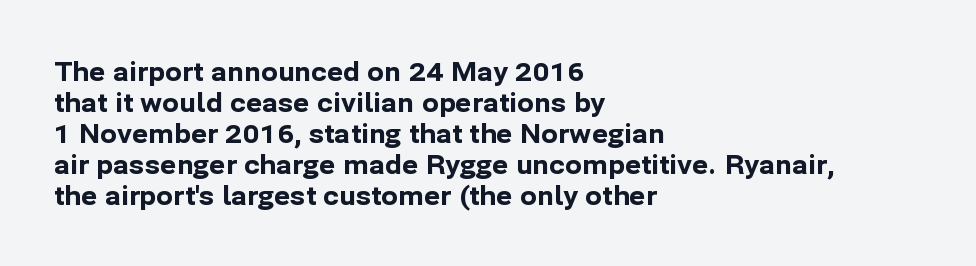
{"italic": "no", "bold": "yes", "underline": "no", "align": "left", "line_spacing_ratio": 1.24, "letter_spacing": "normal", "letter_spacing_em": 0.0, "glyph_px": 25}
